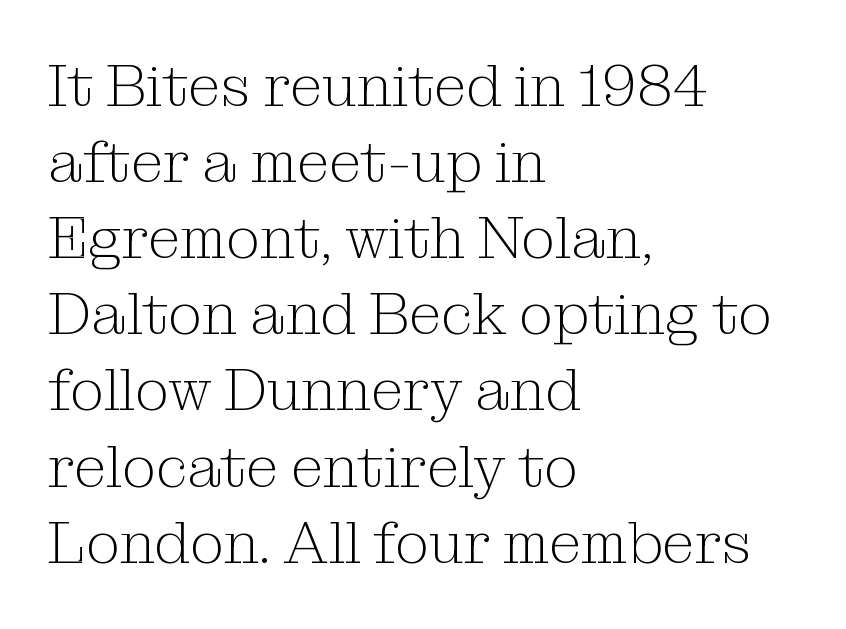
{"serif": "yes", "italic": "no", "bold": "no", "weight": "light", "width": "normal", "stroke_contrast": "medium", "x_height": "medium", "monospaced": "no", "underline": "no", "align": "left", "line_spacing": "normal", "line_spacing_ratio": 1.29, "letter_spacing": "normal", "letter_spacing_em": 0.0, "glyph_px": 59}
